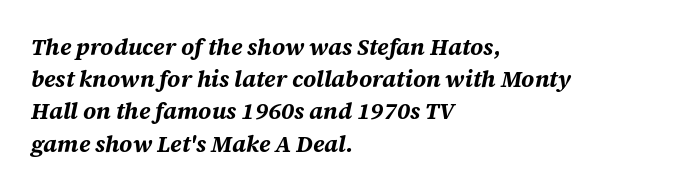
Q: Is the text bold? A: Yes.
Q: Is the text italic (slanted)? A: Yes, it leans right by about 12 degrees.
Q: Is the text underlined? A: No.
Q: How is the paragraph aligned? A: Left-aligned.
Q: Is the spacing between letters normal or unusually wide? A: Normal.
Q: Is the spacing between lines tight, normal or loose? A: Normal.
